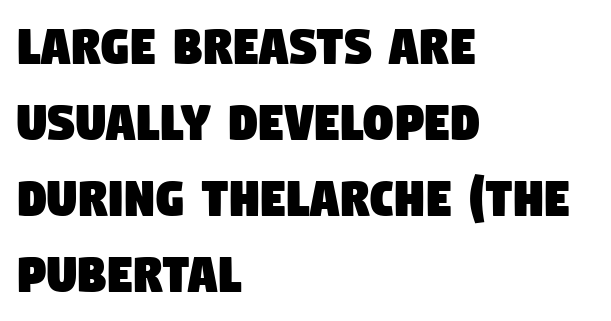
{"serif": "no", "width": "condensed", "stroke_contrast": "low", "x_height": "large", "monospaced": "no", "underline": "no", "align": "left", "line_spacing": "normal", "line_spacing_ratio": 1.29, "letter_spacing": "normal", "letter_spacing_em": 0.0, "glyph_px": 59}
